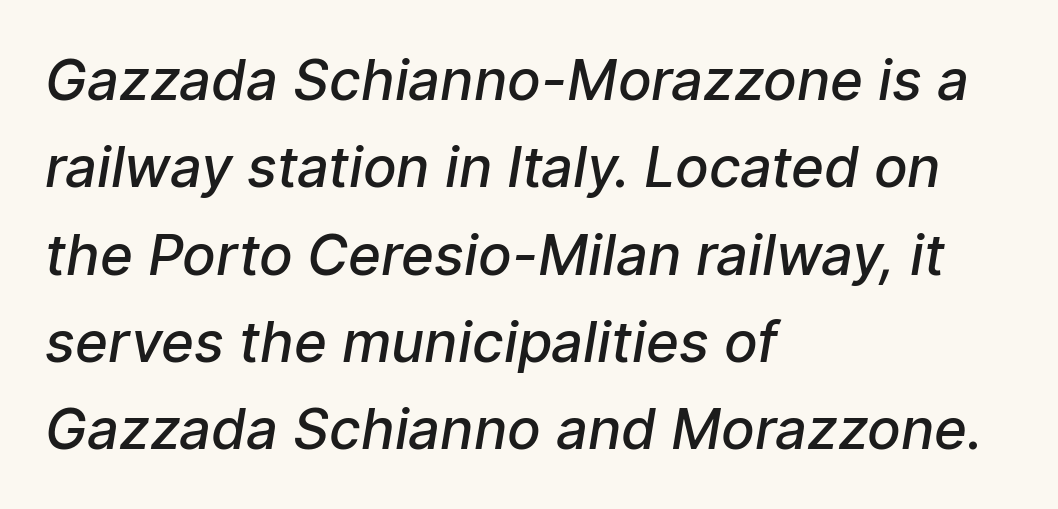
{"serif": "no", "bold": "semi", "weight": "semibold", "width": "normal", "stroke_contrast": "low", "x_height": "medium", "monospaced": "no", "underline": "no", "align": "left", "line_spacing": "normal", "line_spacing_ratio": 1.56, "letter_spacing": "normal", "letter_spacing_em": 0.0, "glyph_px": 56}
